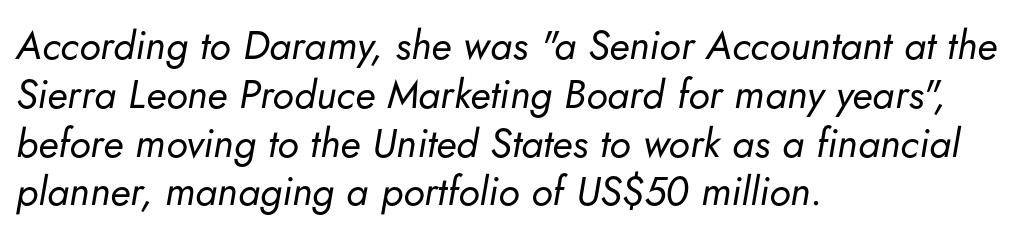
Q: Is the text bold? A: No.
Q: Is the text italic (slanted)? A: Yes, it leans right by about 5 degrees.
Q: Is the text underlined? A: No.
Q: How is the paragraph aligned? A: Left-aligned.
Q: Is the spacing between letters normal or unusually wide? A: Normal.
Q: Width (condensed, normal, or wide)? A: Normal.
Q: Stroke contrast? A: Low.
Q: x-height? A: Small.
Q: Monospaced? A: No.
